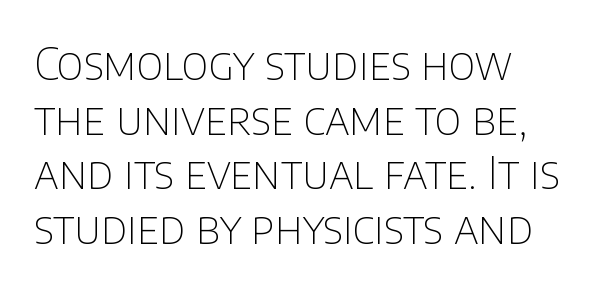
The image shows 44 px thin sans-serif type, upright; set left-aligned, line spacing 1.24x, normal letter spacing, not underlined; low stroke contrast and a large x-height.
